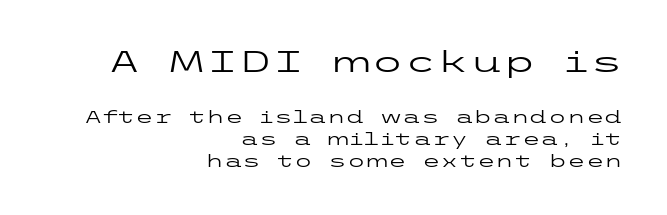
{"serif": "no", "italic": "no", "bold": "no", "weight": "regular", "width": "wide", "stroke_contrast": "low", "x_height": "medium", "underline": "no", "align": "right", "line_spacing": "normal", "line_spacing_ratio": 1.29, "letter_spacing": "normal", "letter_spacing_em": 0.0, "larger_block": "first", "size_ratio": 1.76, "glyph_px": 30}
